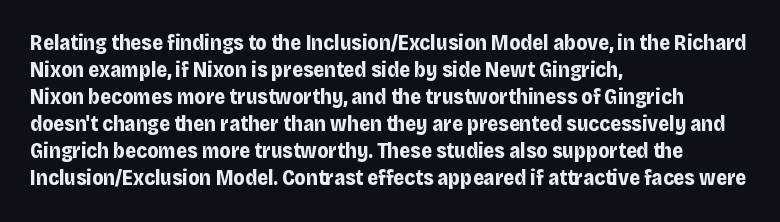
{"italic": "no", "bold": "yes", "underline": "no", "align": "left", "line_spacing": "normal", "line_spacing_ratio": 1.29, "letter_spacing": "normal", "letter_spacing_em": 0.0, "glyph_px": 21}
